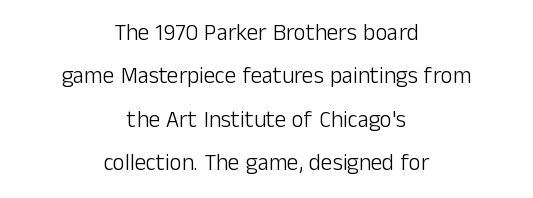
The image shows 23 px text type, upright; set centered, line spacing 1.89x, normal letter spacing, not underlined.
